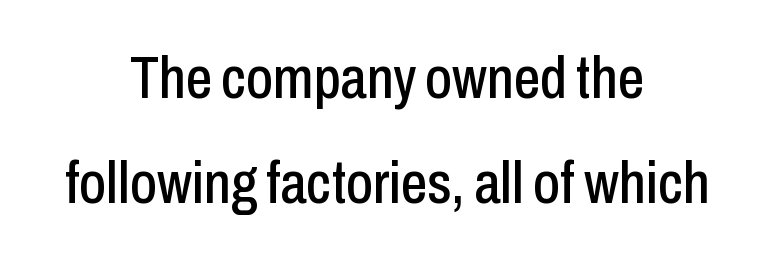
Q: Is the text italic (slanted)? A: No, it is upright.
Q: Is the typeface a serif or a sans-serif typeface? A: Sans-serif.
Q: Is the text underlined? A: No.
Q: How is the paragraph aligned? A: Centered.
Q: Is the spacing between letters normal or unusually wide? A: Normal.
Q: Width (condensed, normal, or wide)? A: Condensed.
Q: Stroke contrast? A: Low.
Q: x-height? A: Medium.
Q: Monospaced? A: No.
